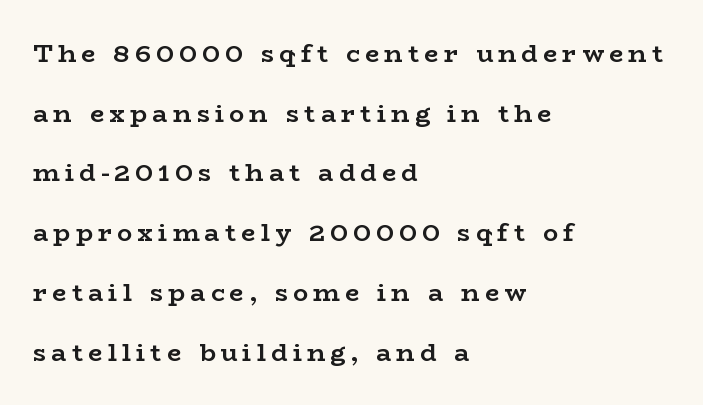
Posture: vertical. Someone cranked the tracking dial way up on this one. The passage shown is not underscored anywhere. The rag falls on the right side of this text block.
